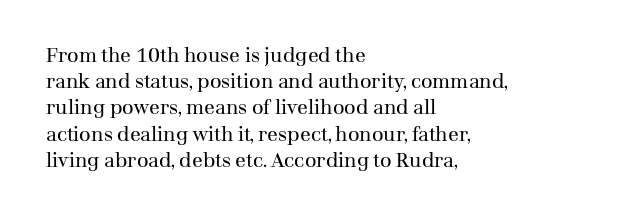
{"italic": "no", "bold": "no", "underline": "no", "align": "left", "line_spacing": "normal", "line_spacing_ratio": 1.31, "letter_spacing": "normal", "letter_spacing_em": 0.0, "glyph_px": 20}
